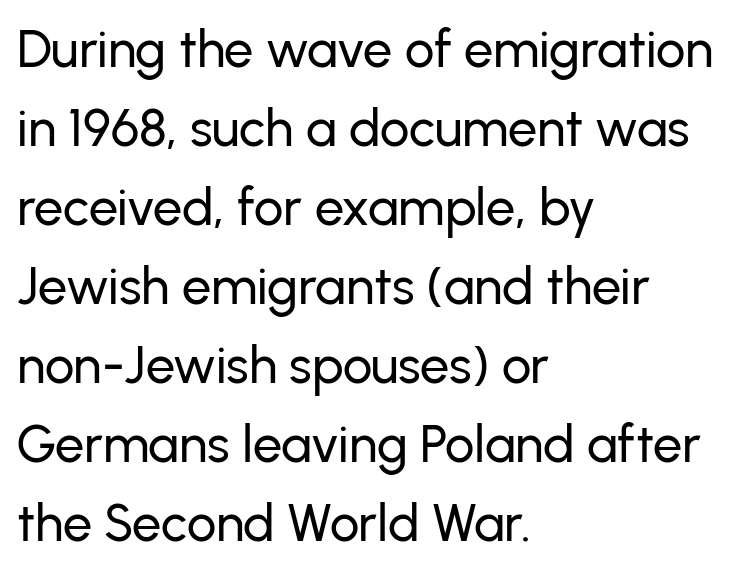
Q: Is the text italic (slanted)? A: No, it is upright.
Q: Is the typeface a serif or a sans-serif typeface? A: Sans-serif.
Q: Is the text underlined? A: No.
Q: How is the paragraph aligned? A: Left-aligned.
Q: Is the spacing between letters normal or unusually wide? A: Normal.
Q: Is the spacing between lines tight, normal or loose? A: Normal.
Q: Width (condensed, normal, or wide)? A: Normal.
Q: Stroke contrast? A: Low.
Q: x-height? A: Medium.
Q: Monospaced? A: No.
